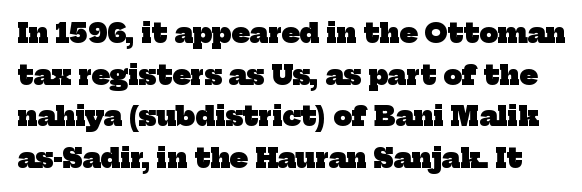
Q: Is the text bold? A: Yes.
Q: Is the text underlined? A: No.
Q: Is the spacing between letters normal or unusually wide? A: Normal.
Q: Is the spacing between lines tight, normal or loose? A: Normal.
